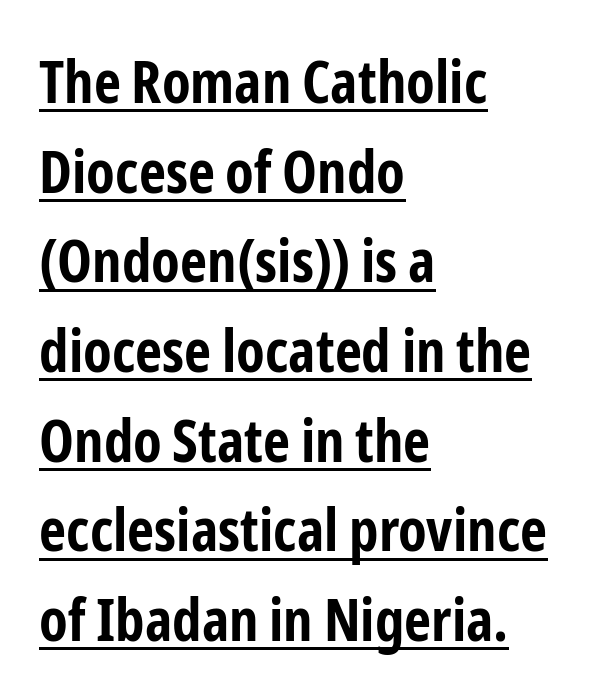
Does the leading feel generous? No, just average. This sample has the flowing, uneven cadence of proportional lettering. The letters sit at their default tracking, neither squeezed nor spread. Posture: straight, roman, zero tilt. A classic flush-left, rag-right setting is used for this passage. The typesetting leans heavy: a genuine bold.
